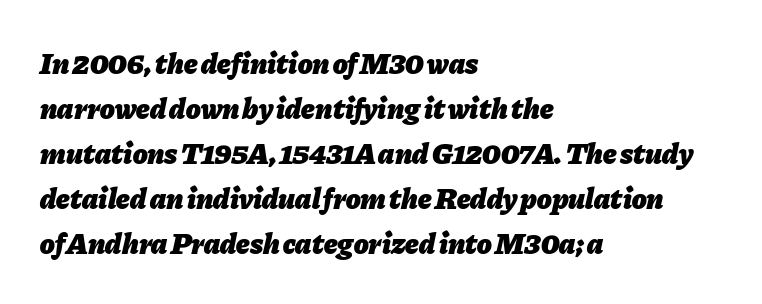
Think of a printed novel: that variable character pitch is what you see here. Every row of glyphs begins at an identical x-position on the left. This rendering features lettering with no underline. Characters follow at the spacing the type designer built in. A typesetter would call this leading conventional body-copy spacing.
